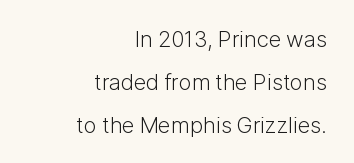
Casual observation: everything's shoved over to the right. The type sits square on the baseline with zero lean. Nothing unusual about the tracking: characters are spaced as the font intends. Interline gaps are noticeably wide in this sample.
